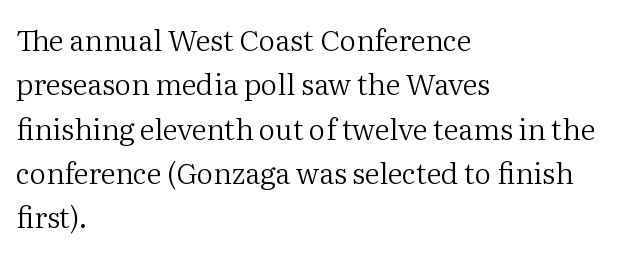
The typography opts for an upright posture over an oblique one. What's the leading like? Ordinary, nothing unusual. This sample has the flowing, uneven cadence of proportional lettering. A typesetter would label this face a serif. These lines keep a tight, regular rhythm from letter to letter. Compared with a centered layout, this one pins lines to the left instead.
